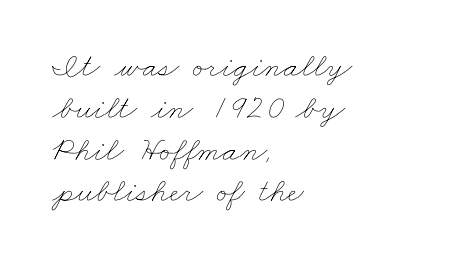
{"bold": "no", "weight": "thin", "width": "wide", "stroke_contrast": "low", "x_height": "small", "monospaced": "no", "underline": "no", "align": "left", "line_spacing_ratio": 1.23, "letter_spacing": "normal", "letter_spacing_em": 0.0, "glyph_px": 34}
